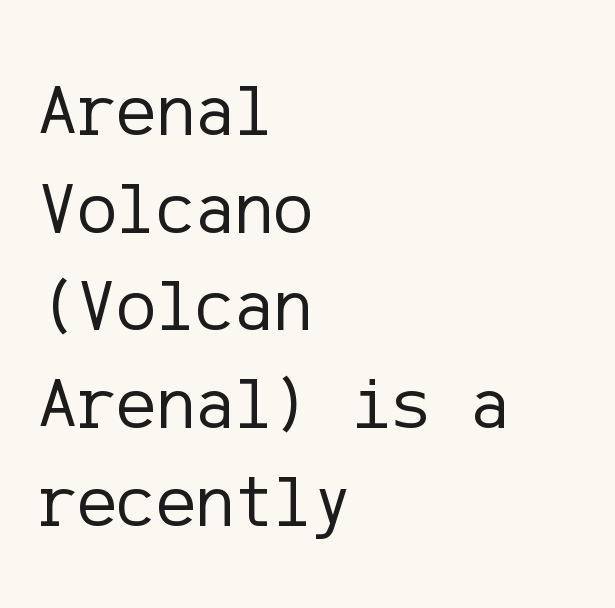
The passage shown is not underscored anywhere. Left-aligned paragraph, ragged on the right. Counters stay open thanks to moderate or lighter strokes. The type sits square on the baseline with zero lean.
